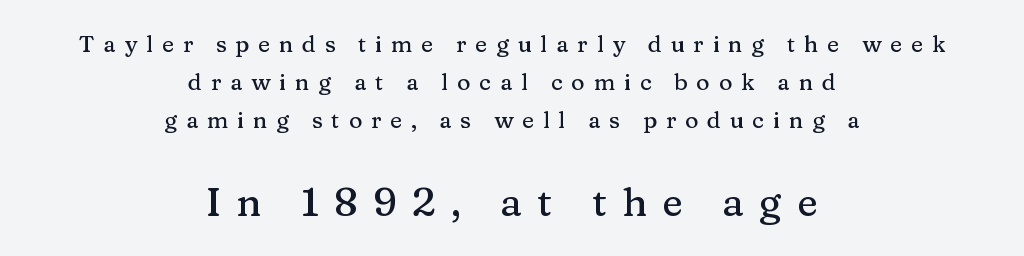
The image shows 40 px serif type, upright; set centered, normal line spacing (1.66x), unusually wide letter spacing (+0.38 em), not underlined; the second (bottom) block is 1.74x larger; medium stroke contrast and a medium x-height.
